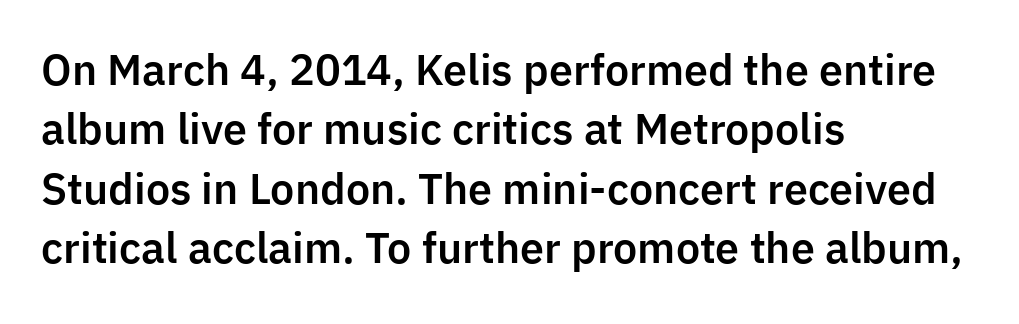
The image shows 41 px sans-serif type, upright; set left-aligned, normal line spacing (1.45x), normal letter spacing, not underlined; low stroke contrast and a medium x-height.
